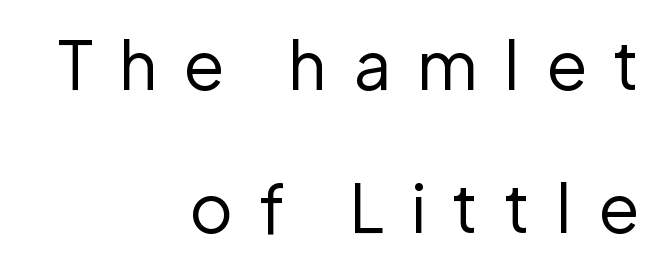
{"serif": "no", "italic": "no", "bold": "no", "weight": "regular", "width": "normal", "stroke_contrast": "low", "x_height": "medium", "monospaced": "no", "underline": "no", "align": "right", "line_spacing": "loose", "line_spacing_ratio": 2.13, "letter_spacing": "wide", "letter_spacing_em": 0.39, "glyph_px": 67}
